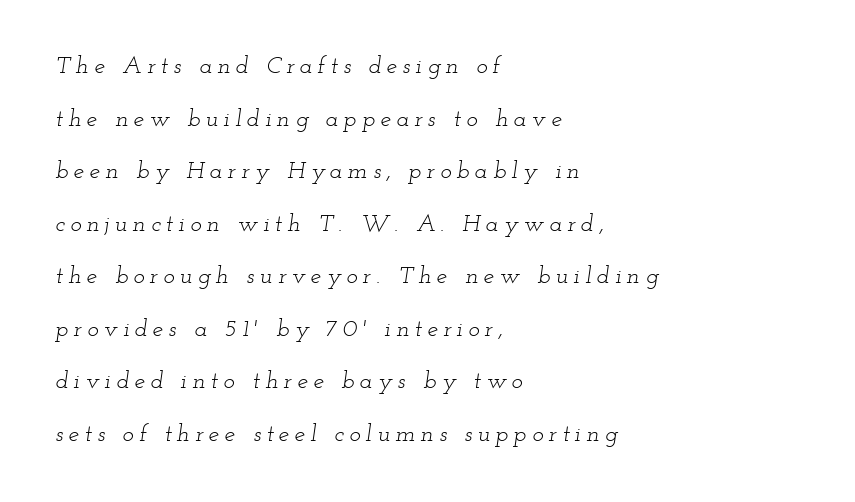
Q: Is the text bold? A: No.
Q: Is the text italic (slanted)? A: Yes, it leans right by about 12 degrees.
Q: Is the text underlined? A: No.
Q: How is the paragraph aligned? A: Left-aligned.
Q: Is the spacing between letters normal or unusually wide? A: Unusually wide.
Q: Is the spacing between lines tight, normal or loose? A: Loose.
